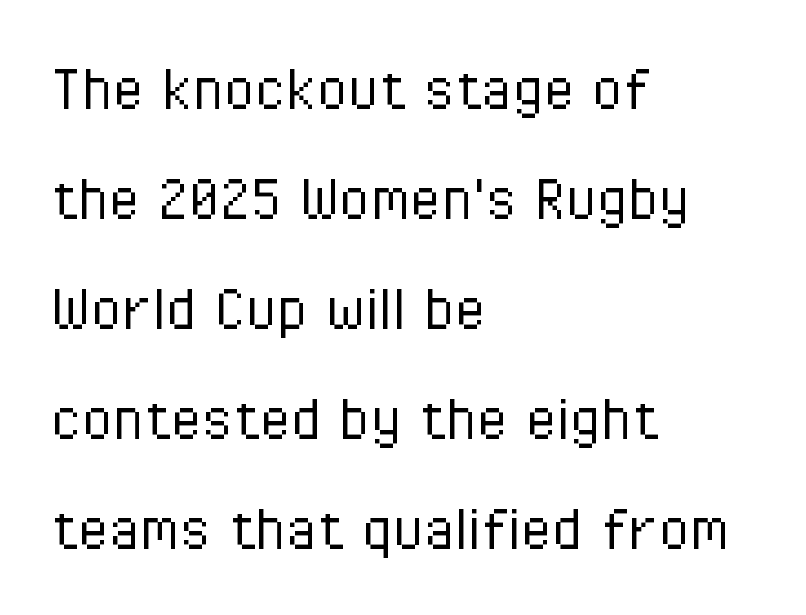
Notice how the stems are strictly vertical — no italics here. Is this a fixed-width face? No — the glyphs have proportional, varying widths. Reading down the block, your eye returns to a fixed left position each line. Words float on clear page, feet unadorned. The line-height multiplier appears to be the usual default. The gaps between neighbouring characters are ordinary and unremarkable.
